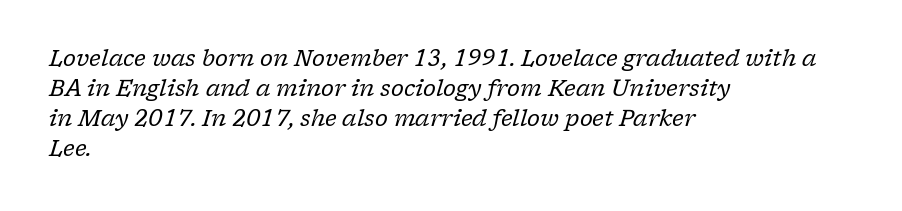
{"italic": "yes", "lean": "right", "slant_degrees": 17, "bold": "no", "underline": "no", "align": "left", "line_spacing": "normal", "line_spacing_ratio": 1.36, "letter_spacing": "normal", "letter_spacing_em": 0.0, "glyph_px": 22}
